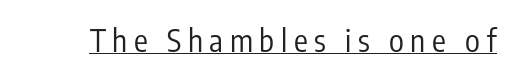
{"serif": "no", "italic": "no", "bold": "no", "weight": "regular", "width": "condensed", "stroke_contrast": "low", "x_height": "medium", "monospaced": "no", "underline": "yes", "letter_spacing": "wide", "letter_spacing_em": 0.21, "glyph_px": 31}
